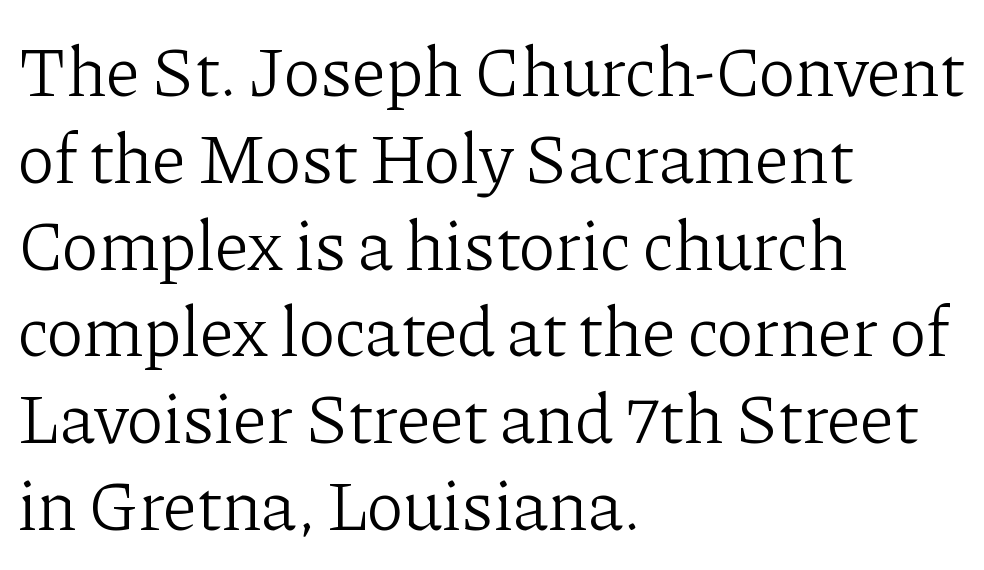
Q: Is the text bold? A: No.
Q: Is the text italic (slanted)? A: No, it is upright.
Q: Is the typeface a serif or a sans-serif typeface? A: Serif.
Q: Is the text underlined? A: No.
Q: How is the paragraph aligned? A: Left-aligned.
Q: Is the spacing between letters normal or unusually wide? A: Normal.
Q: Width (condensed, normal, or wide)? A: Normal.
Q: Stroke contrast? A: Low.
Q: x-height? A: Medium.
Q: Monospaced? A: No.
